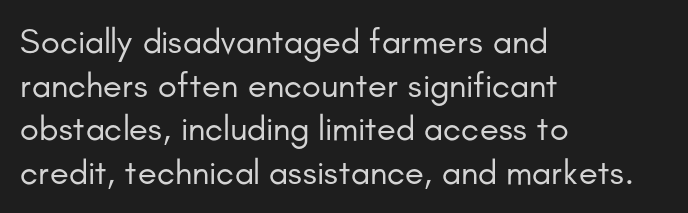
{"serif": "no", "italic": "no", "bold": "no", "weight": "regular", "width": "normal", "stroke_contrast": "low", "x_height": "small", "monospaced": "no", "underline": "no", "align": "left", "line_spacing": "normal", "line_spacing_ratio": 1.25, "letter_spacing": "normal", "letter_spacing_em": 0.0, "glyph_px": 35}
